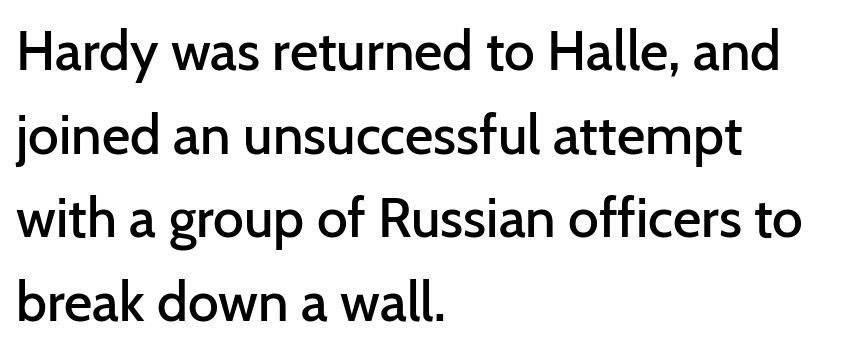
The rendering uses natural spacing where letterforms have individual widths. Leading: standard. Nobody drew a line under any word here. Quick note: not italic, upright.
